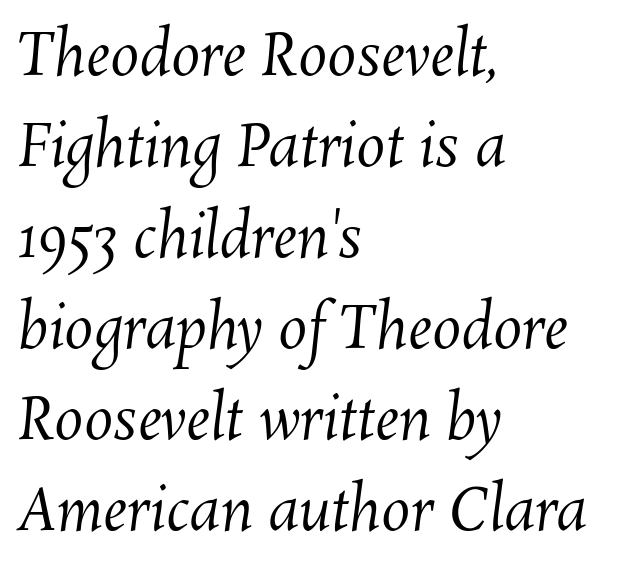
{"bold": "no", "weight": "regular", "width": "normal", "stroke_contrast": "medium", "x_height": "medium", "monospaced": "no", "underline": "no", "align": "left", "line_spacing": "normal", "line_spacing_ratio": 1.57, "letter_spacing": "normal", "letter_spacing_em": 0.0, "glyph_px": 58}
